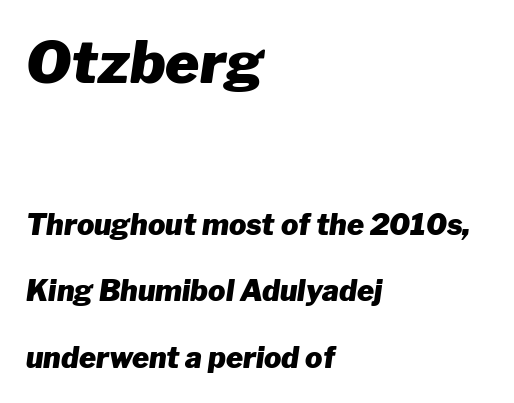
Q: Is the text bold? A: Yes.
Q: Is the text italic (slanted)? A: Yes, it leans right by about 8 degrees.
Q: Is the text underlined? A: No.
Q: How is the paragraph aligned? A: Left-aligned.
Q: Is the spacing between letters normal or unusually wide? A: Normal.
Q: Is the spacing between lines tight, normal or loose? A: Loose.
Q: Which block of text is set in a larger size, the first (top) or the second (bottom)? A: The first (top) one.
Q: Width (condensed, normal, or wide)? A: Normal.
Q: Stroke contrast? A: Low.
Q: x-height? A: Medium.
Q: Monospaced? A: No.
